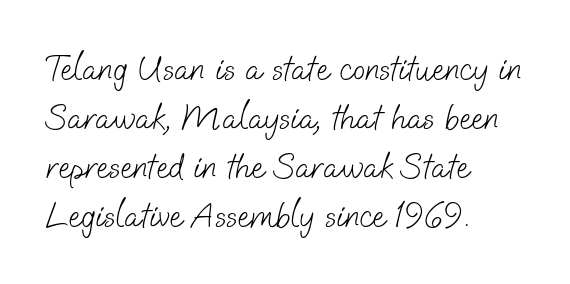
Q: Is the text bold? A: No.
Q: Is the typeface a serif or a sans-serif typeface? A: Sans-serif.
Q: Is the text underlined? A: No.
Q: How is the paragraph aligned? A: Left-aligned.
Q: Is the spacing between letters normal or unusually wide? A: Normal.
Q: Is the spacing between lines tight, normal or loose? A: Normal.
Q: Width (condensed, normal, or wide)? A: Normal.
Q: Stroke contrast? A: Low.
Q: x-height? A: Small.
Q: Monospaced? A: No.
